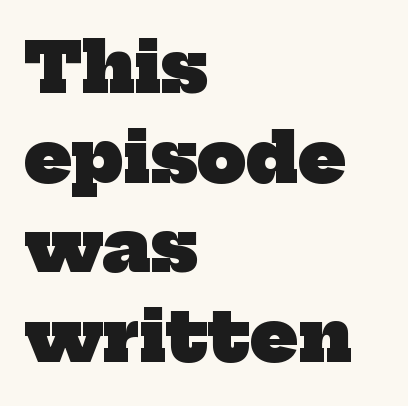
Q: Is the text bold? A: Yes.
Q: Is the typeface a serif or a sans-serif typeface? A: Serif.
Q: Is the text underlined? A: No.
Q: How is the paragraph aligned? A: Left-aligned.
Q: Is the spacing between letters normal or unusually wide? A: Normal.
Q: Is the spacing between lines tight, normal or loose? A: Normal.
Q: Width (condensed, normal, or wide)? A: Normal.
Q: Stroke contrast? A: Low.
Q: x-height? A: Medium.
Q: Monospaced? A: No.
